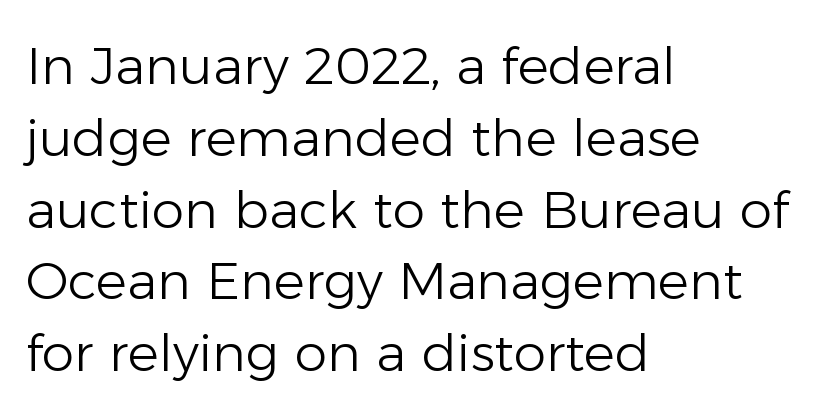
{"serif": "no", "italic": "no", "bold": "no", "weight": "light", "width": "normal", "stroke_contrast": "low", "x_height": "medium", "monospaced": "no", "underline": "no", "align": "left", "line_spacing": "normal", "line_spacing_ratio": 1.38, "letter_spacing": "normal", "letter_spacing_em": 0.0, "glyph_px": 52}
